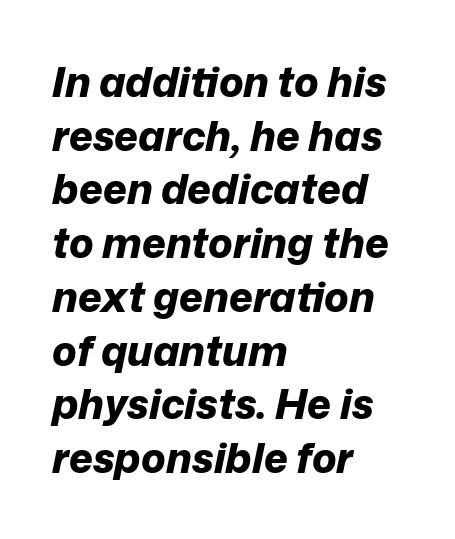
{"italic": "yes", "lean": "right", "slant_degrees": 12, "bold": "yes", "weight": "bold", "width": "normal", "stroke_contrast": "low", "x_height": "medium", "monospaced": "no", "underline": "no", "align": "left", "line_spacing": "normal", "line_spacing_ratio": 1.31, "letter_spacing": "normal", "letter_spacing_em": 0.0, "glyph_px": 41}
